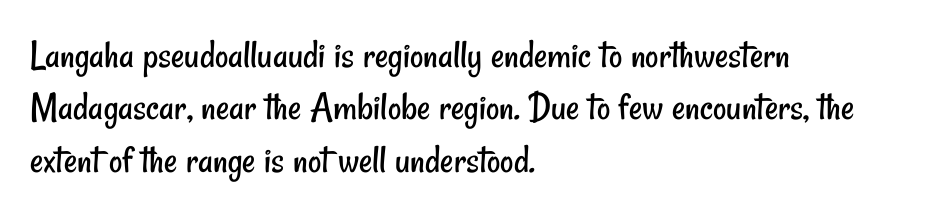
The image shows 41 px regular-weight, condensed sans-serif type; set left-aligned, normal line spacing (1.28x), normal letter spacing, not underlined; low stroke contrast and a small x-height.
